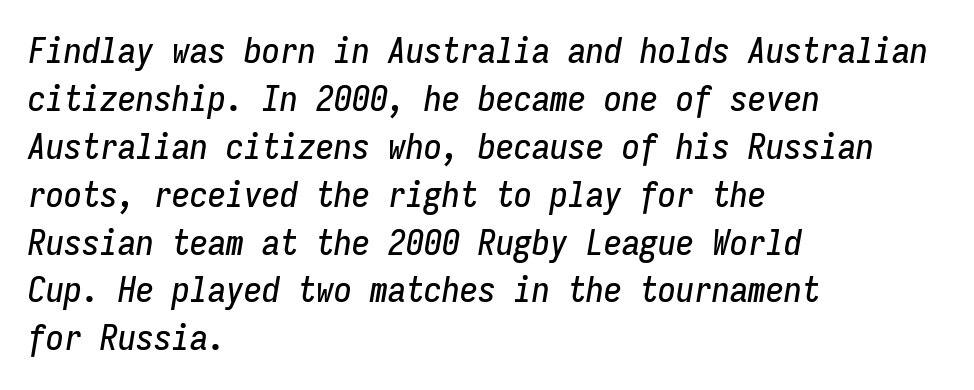
{"italic": "yes", "lean": "right", "slant_degrees": 9, "width": "condensed", "stroke_contrast": "low", "x_height": "medium", "monospaced": "yes", "underline": "no", "align": "left", "line_spacing": "normal", "line_spacing_ratio": 1.33, "letter_spacing": "normal", "letter_spacing_em": 0.0, "glyph_px": 36}
